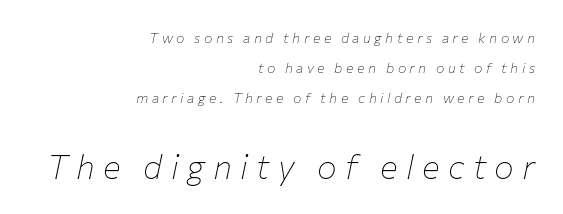
Successive baselines arrive slowly, with a big drop between each. Words appear elongated and porous because spacing is wide. These lines are set flush right with a ragged left edge. Each letter keeps its own natural width here, so spacing adapts to shape.
